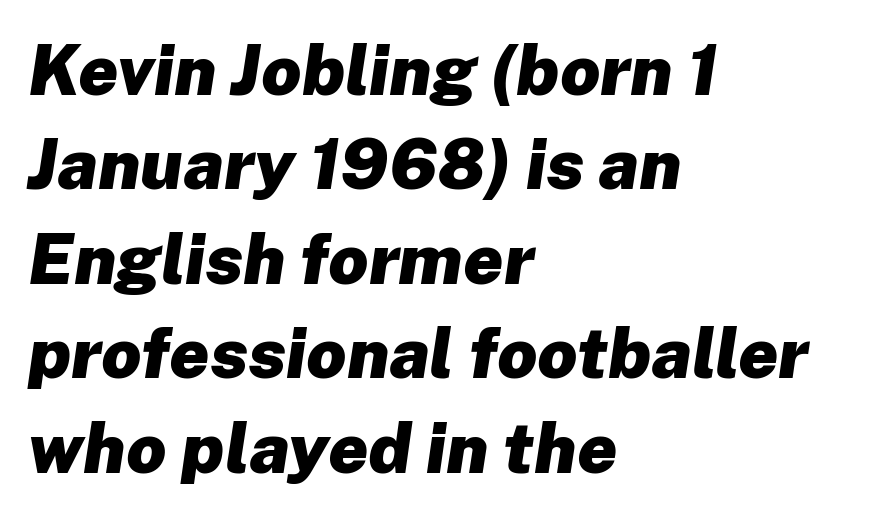
As a designer I'd log this as weight 700, bold. Decoration check: the copy has no underline. The compositor pushed each line to the left boundary. How are the letters spaced? Ordinarily, with no added tracking. Interline gaps are of average width in this sample.
